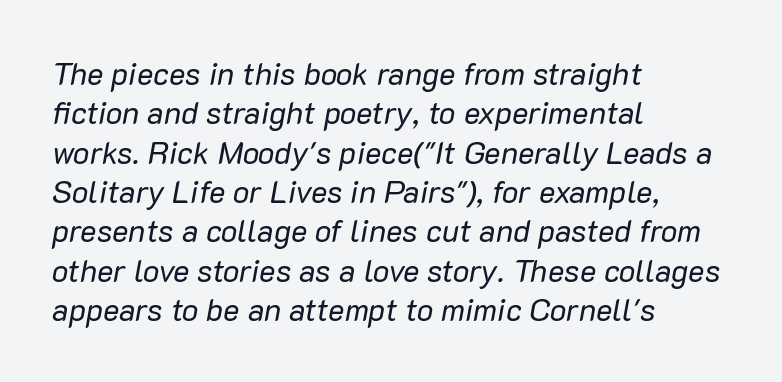
{"italic": "yes", "lean": "right", "slant_degrees": 10, "bold": "no", "weight": "regular", "width": "normal", "stroke_contrast": "low", "x_height": "medium", "monospaced": "no", "underline": "no", "align": "left", "line_spacing": "normal", "line_spacing_ratio": 1.27, "letter_spacing": "normal", "letter_spacing_em": 0.0, "glyph_px": 31}
